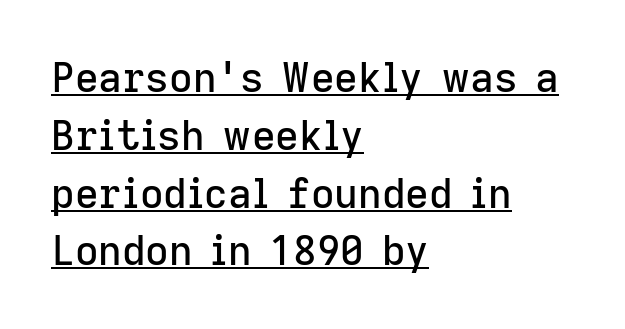
The image shows 41 px sans-serif type, upright; set left-aligned, normal line spacing (1.41x), normal letter spacing, underlined; low stroke contrast and a medium x-height.
